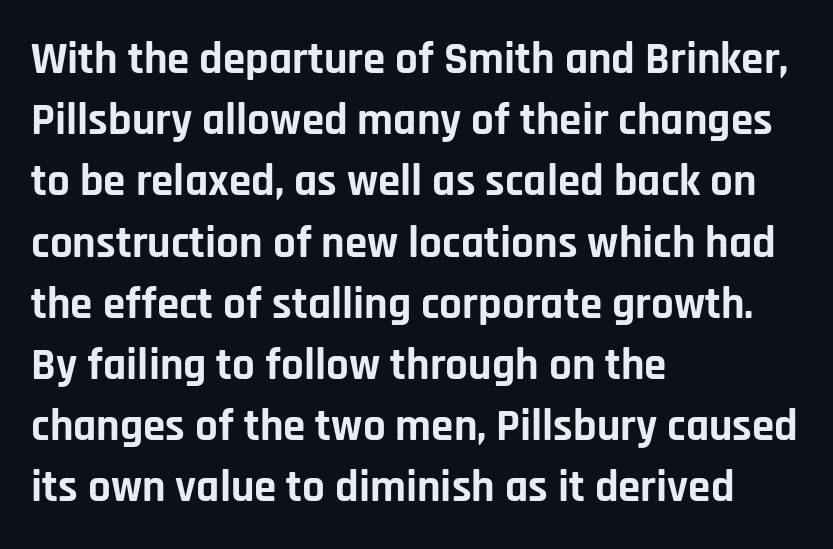
{"serif": "no", "italic": "no", "bold": "yes", "weight": "bold", "width": "normal", "stroke_contrast": "low", "x_height": "large", "monospaced": "no", "underline": "no", "align": "left", "line_spacing": "normal", "line_spacing_ratio": 1.36, "letter_spacing": "normal", "letter_spacing_em": 0.0, "glyph_px": 45}
